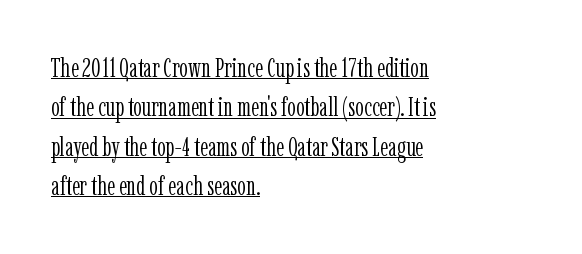
The ragged edge is on the right, which tells us the setting is flush left. The horizontal fit of the characters is conventional and even. Weight: regular or lighter. Notice how the stems are strictly vertical — no italics here. In terms of leading, this rendering sits right in the middle. In designer terms, the underline attribute is active on this setting.
